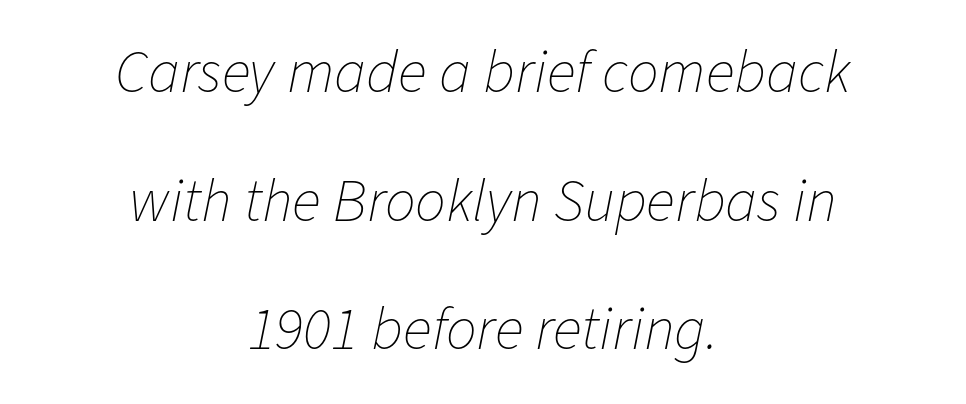
The image shows 61 px thin type, italic (leaning right); set centered, loose line spacing (2.11x), normal letter spacing, not underlined; low stroke contrast and a medium x-height.
